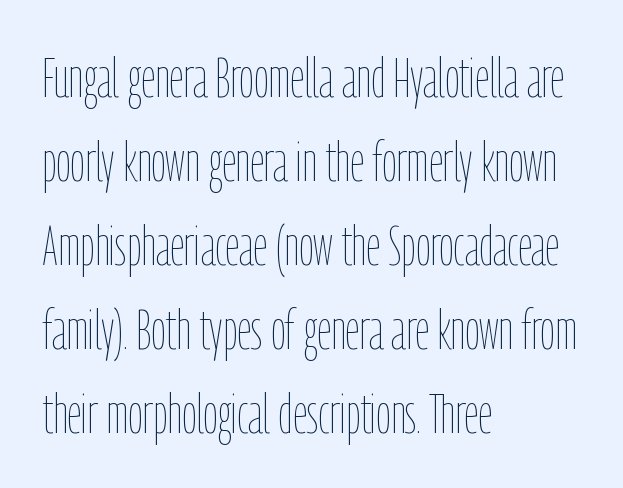
Q: Is the text bold? A: No.
Q: Is the text italic (slanted)? A: No, it is upright.
Q: Is the text underlined? A: No.
Q: How is the paragraph aligned? A: Left-aligned.
Q: Is the spacing between letters normal or unusually wide? A: Normal.
Q: Is the spacing between lines tight, normal or loose? A: Normal.
Q: Width (condensed, normal, or wide)? A: Condensed.
Q: Stroke contrast? A: Low.
Q: x-height? A: Medium.
Q: Monospaced? A: No.
